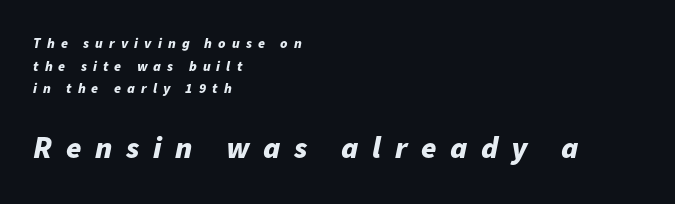
{"italic": "yes", "lean": "right", "slant_degrees": 11, "bold": "yes", "weight": "bold", "width": "normal", "stroke_contrast": "low", "x_height": "medium", "monospaced": "no", "underline": "no", "align": "left", "line_spacing": "normal", "line_spacing_ratio": 1.62, "letter_spacing": "wide", "letter_spacing_em": 0.44, "larger_block": "second", "size_ratio": 2.21, "glyph_px": 31}
